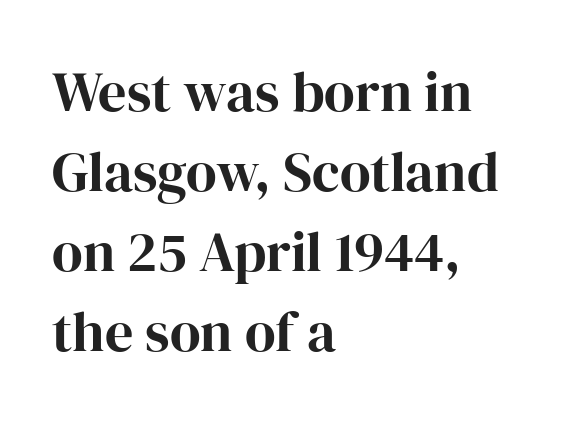
The setting favours the left margin, as ordinary paragraphs usually do. Does the type have serifs? Yes, each stem ends in a small foot. Glyph-to-glyph distance matches everyday printed text. The line-height multiplier appears to be the usual default. The face used here is proportionally spaced, like ordinary book or web type. The area under the type is left untouched.
